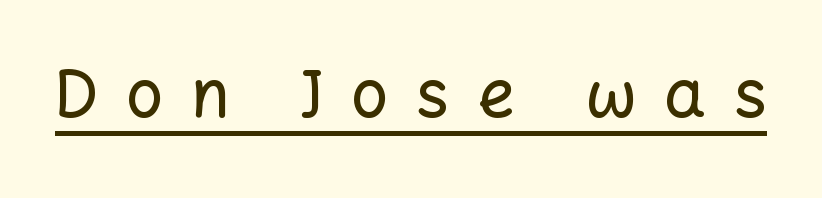
Q: Is the text italic (slanted)? A: No, it is upright.
Q: Is the typeface a serif or a sans-serif typeface? A: Sans-serif.
Q: Is the text underlined? A: Yes.
Q: Is the spacing between letters normal or unusually wide? A: Unusually wide.
Q: Width (condensed, normal, or wide)? A: Normal.
Q: Stroke contrast? A: Low.
Q: x-height? A: Medium.
Q: Monospaced? A: No.
